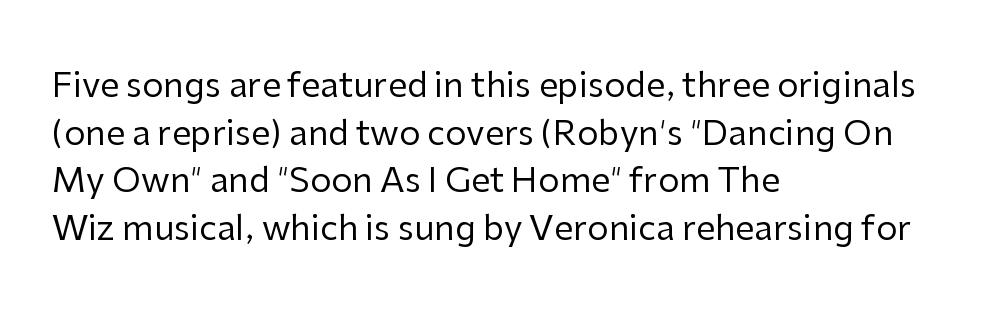
{"serif": "no", "italic": "no", "bold": "no", "weight": "regular", "width": "normal", "stroke_contrast": "low", "x_height": "medium", "monospaced": "no", "underline": "no", "align": "left", "line_spacing": "normal", "line_spacing_ratio": 1.4, "letter_spacing": "normal", "letter_spacing_em": 0.0, "glyph_px": 34}
